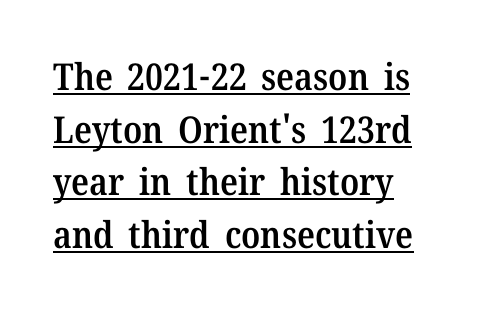
The image shows 37 px semibold serif type, upright; set left-aligned, normal line spacing (1.42x), normal letter spacing, underlined; medium stroke contrast and a medium x-height.
